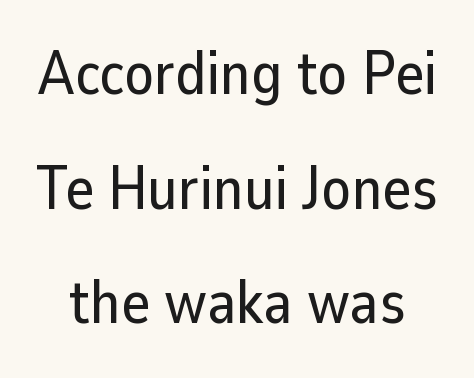
Q: Is the text italic (slanted)? A: No, it is upright.
Q: Is the typeface a serif or a sans-serif typeface? A: Sans-serif.
Q: Is the text underlined? A: No.
Q: Is the spacing between letters normal or unusually wide? A: Normal.
Q: Width (condensed, normal, or wide)? A: Normal.
Q: Stroke contrast? A: Low.
Q: x-height? A: Medium.
Q: Monospaced? A: No.
